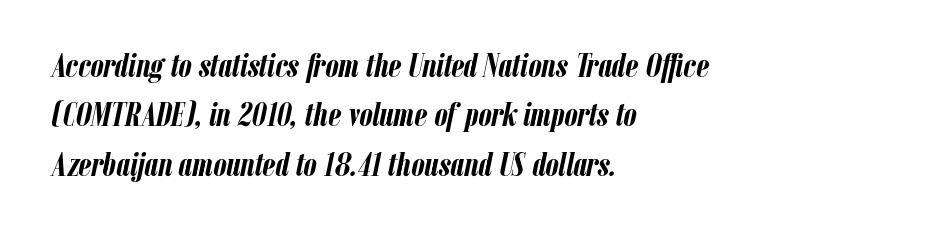
{"italic": "yes", "lean": "right", "slant_degrees": 12, "bold": "yes", "weight": "semibold", "width": "condensed", "stroke_contrast": "low", "x_height": "medium", "monospaced": "no", "underline": "no", "align": "left", "line_spacing": "normal", "line_spacing_ratio": 1.5, "letter_spacing": "normal", "letter_spacing_em": 0.0, "glyph_px": 33}
